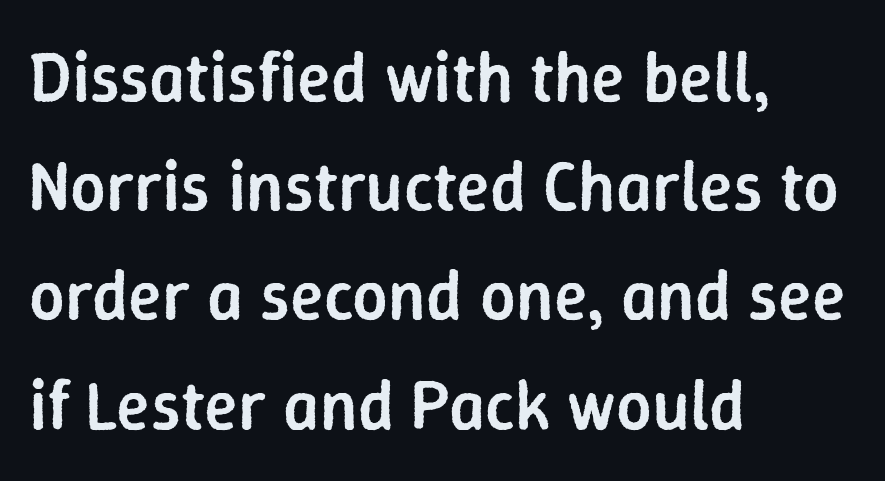
Q: Is the text bold? A: Semi-bold.
Q: Is the text italic (slanted)? A: No, it is upright.
Q: Is the typeface a serif or a sans-serif typeface? A: Sans-serif.
Q: Is the text underlined? A: No.
Q: How is the paragraph aligned? A: Left-aligned.
Q: Is the spacing between letters normal or unusually wide? A: Normal.
Q: Is the spacing between lines tight, normal or loose? A: Normal.
Q: Width (condensed, normal, or wide)? A: Normal.
Q: Stroke contrast? A: Low.
Q: x-height? A: Medium.
Q: Monospaced? A: No.
